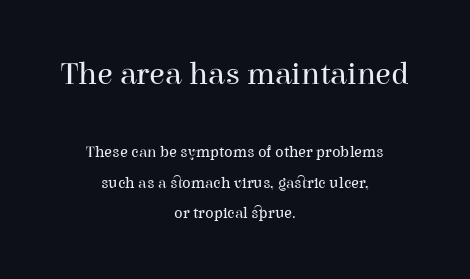
{"serif": "yes", "italic": "no", "bold": "no", "weight": "regular", "width": "normal", "stroke_contrast": "high", "x_height": "medium", "monospaced": "no", "underline": "no", "align": "center", "line_spacing": "loose", "line_spacing_ratio": 1.92, "letter_spacing": "normal", "letter_spacing_em": 0.0, "larger_block": "first", "size_ratio": 2.0, "glyph_px": 32}
